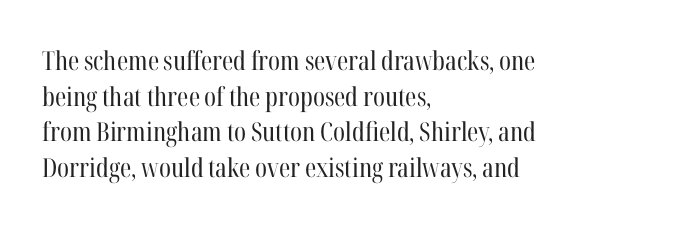
The line texture is even and compact thanks to regular tracking. Honestly, the row spacing looks completely unremarkable. Every row of glyphs begins at an identical x-position on the left. The letters stand straight up with perfectly vertical stems. Stroke thickness stays within the range of a standard reading face or lighter. Unmarked baselines from the first word to the last.
